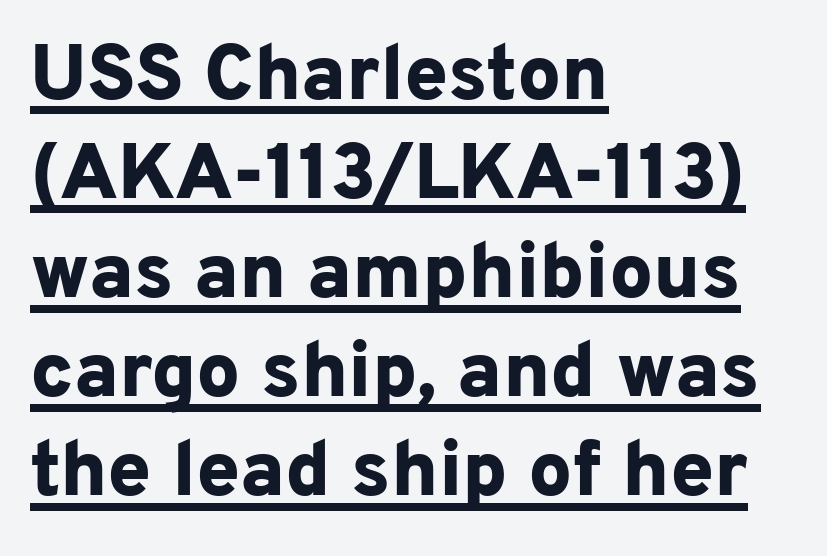
{"serif": "no", "italic": "no", "bold": "yes", "weight": "bold", "width": "normal", "stroke_contrast": "low", "x_height": "medium", "monospaced": "no", "underline": "yes", "align": "left", "line_spacing": "normal", "line_spacing_ratio": 1.27, "letter_spacing": "normal", "letter_spacing_em": 0.0, "glyph_px": 78}
